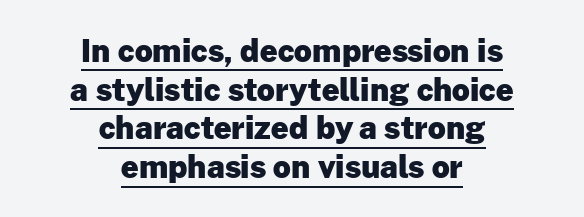
Q: Is the text bold? A: Yes.
Q: Is the text italic (slanted)? A: No, it is upright.
Q: Is the typeface a serif or a sans-serif typeface? A: Sans-serif.
Q: Is the text underlined? A: Yes.
Q: How is the paragraph aligned? A: Centered.
Q: Is the spacing between letters normal or unusually wide? A: Normal.
Q: Is the spacing between lines tight, normal or loose? A: Normal.
Q: Width (condensed, normal, or wide)? A: Normal.
Q: Stroke contrast? A: Low.
Q: x-height? A: Medium.
Q: Monospaced? A: No.
